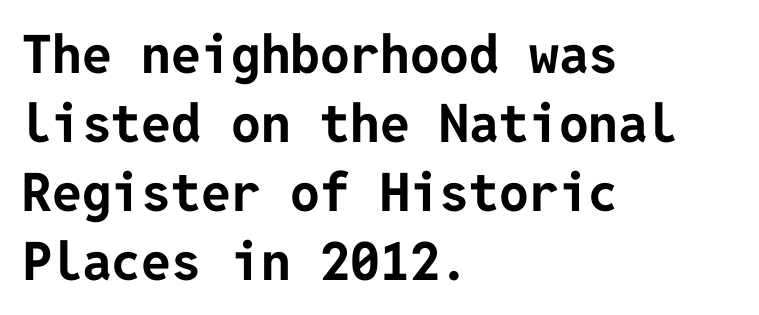
The image shows 53 px bold sans-serif type, upright; set left-aligned, normal line spacing (1.3x), normal letter spacing, not underlined; low stroke contrast and a medium x-height.
